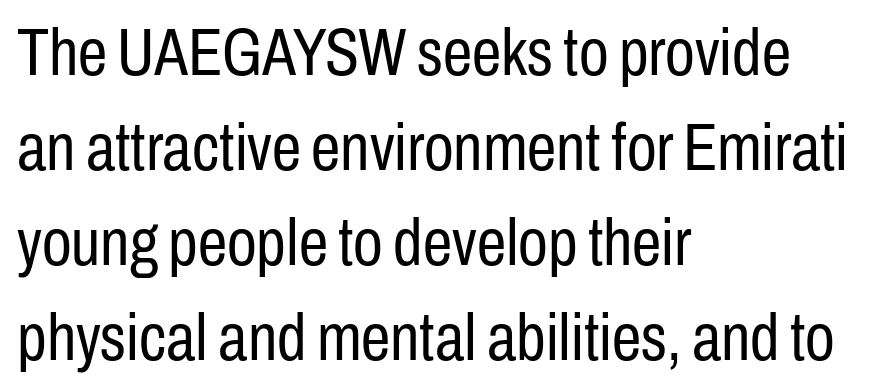
The image shows 66 px regular-weight, condensed sans-serif type, upright; set left-aligned, normal line spacing (1.44x), normal letter spacing, not underlined; low stroke contrast and a medium x-height.
